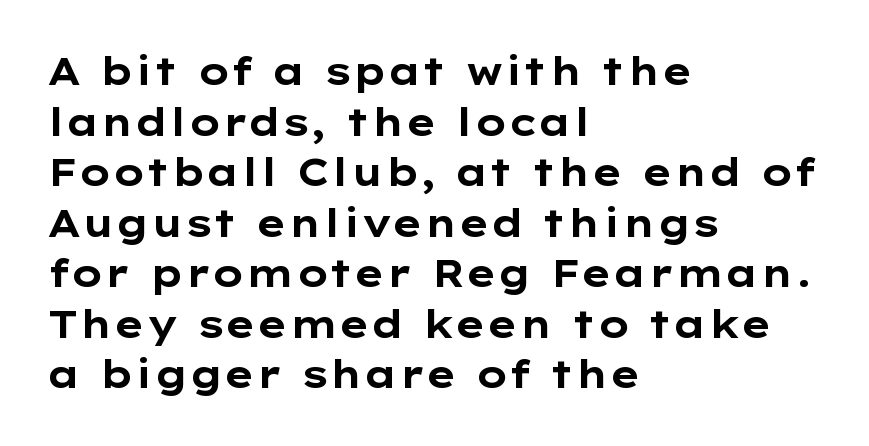
Here the designer chose a conventional face with non-uniform glyph widths. Every letter is thick-stroked: bold, no question. Note: no serifs on the glyphs. Compared with typical body copy, the letter spacing here is the same. The designer left line spacing at the default.
